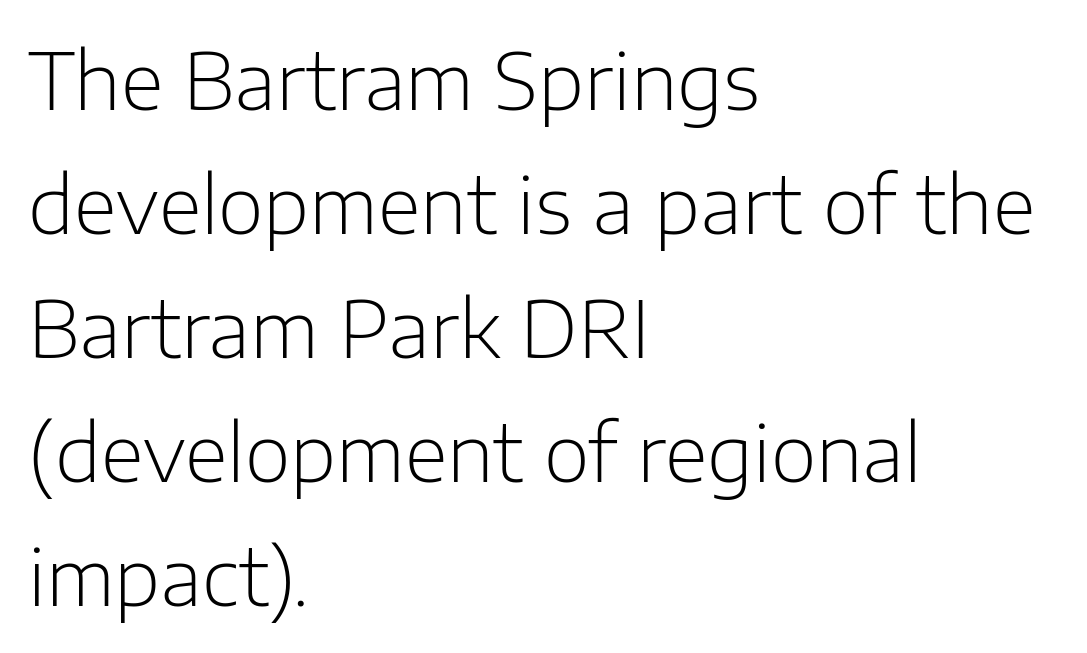
{"serif": "no", "italic": "no", "bold": "no", "weight": "light", "width": "normal", "stroke_contrast": "low", "x_height": "medium", "monospaced": "no", "underline": "no", "align": "left", "line_spacing": "normal", "line_spacing_ratio": 1.57, "letter_spacing": "normal", "letter_spacing_em": 0.0, "glyph_px": 79}
